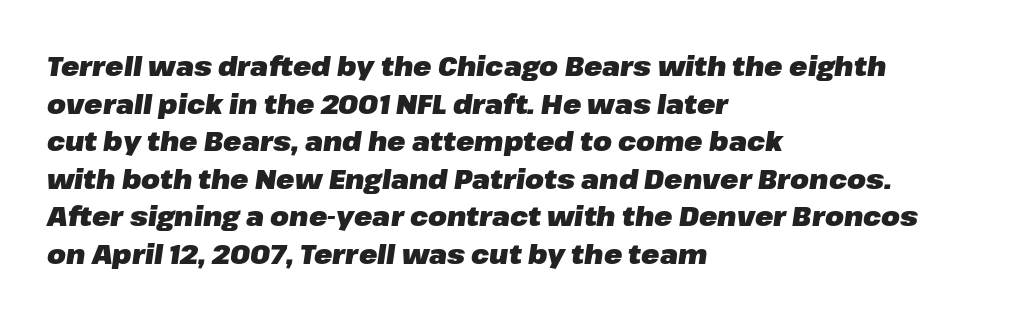
In CSS terms this would be text-align: left. Leading: standard. It's the slanting kind of type. What weight is shown? A full bold with thick strokes. No word sits above an underline.
